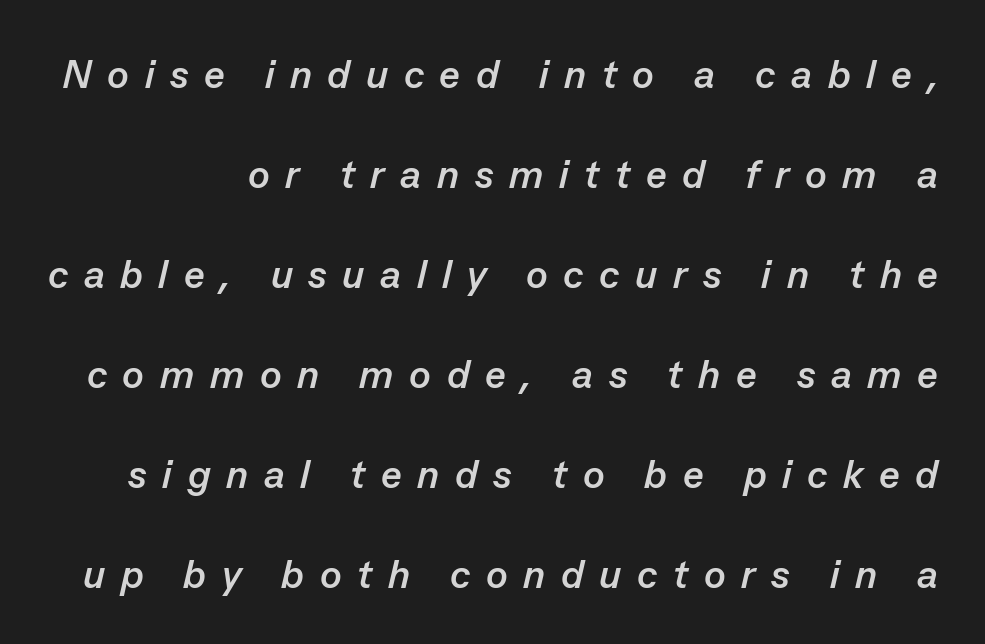
You could fit nearly another row in the gap between these rows. Each word looks stretched out because of the extra space between its letters. The letters advance in unequal steps, a hallmark of proportional type. A clean baseline with only descenders dipping below it. The whole block is typeset with a tilt. The passage shown is emphatically bold.
